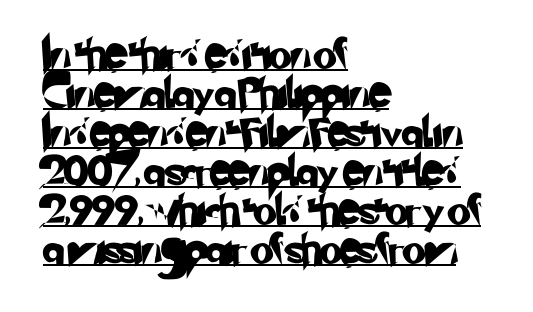
Q: Is the typeface a serif or a sans-serif typeface? A: Sans-serif.
Q: Is the text underlined? A: Yes.
Q: How is the paragraph aligned? A: Left-aligned.
Q: Is the spacing between letters normal or unusually wide? A: Normal.
Q: Is the spacing between lines tight, normal or loose? A: Normal.
Q: Width (condensed, normal, or wide)? A: Normal.
Q: Stroke contrast? A: Low.
Q: x-height? A: Small.
Q: Monospaced? A: No.
